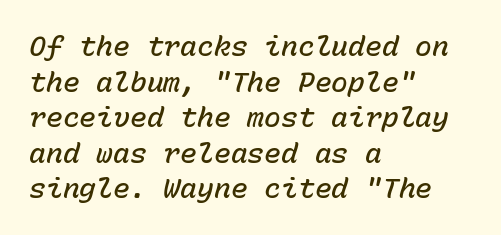
Q: Is the text bold? A: Semi-bold.
Q: Is the text italic (slanted)? A: Yes, it leans right by about 15 degrees.
Q: Is the text underlined? A: No.
Q: How is the paragraph aligned? A: Left-aligned.
Q: Is the spacing between letters normal or unusually wide? A: Normal.
Q: Is the spacing between lines tight, normal or loose? A: Normal.
Q: Width (condensed, normal, or wide)? A: Normal.
Q: Stroke contrast? A: Low.
Q: x-height? A: Medium.
Q: Monospaced? A: Yes.
